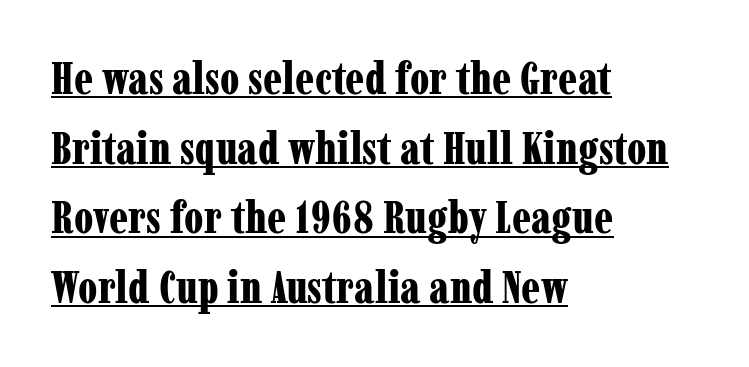
{"serif": "yes", "italic": "no", "bold": "yes", "weight": "bold", "width": "condensed", "stroke_contrast": "low", "x_height": "medium", "monospaced": "no", "underline": "yes", "align": "left", "line_spacing": "normal", "line_spacing_ratio": 1.55, "letter_spacing": "normal", "letter_spacing_em": 0.0, "glyph_px": 45}
